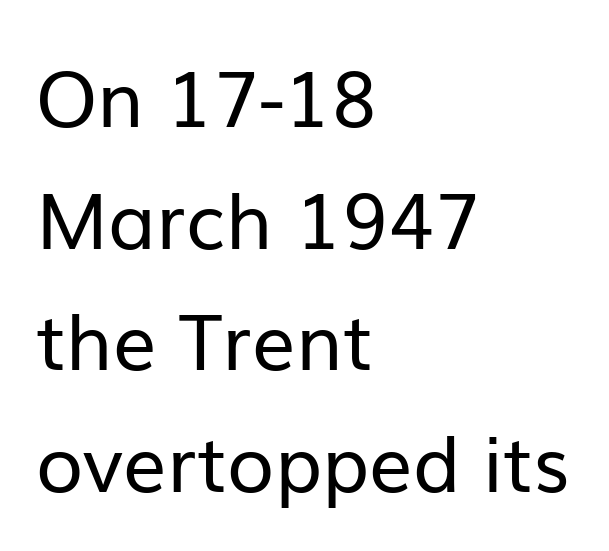
{"serif": "no", "italic": "no", "bold": "no", "weight": "regular", "width": "normal", "stroke_contrast": "low", "x_height": "medium", "monospaced": "no", "underline": "no", "align": "left", "line_spacing": "normal", "line_spacing_ratio": 1.58, "letter_spacing": "normal", "letter_spacing_em": 0.0, "glyph_px": 77}
